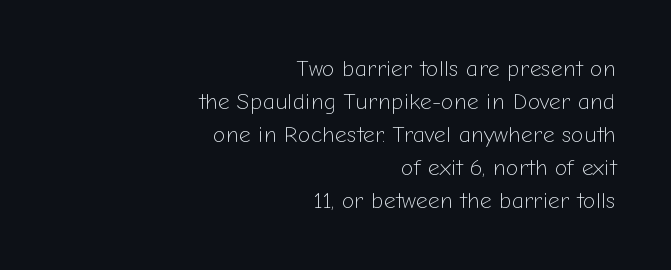
Unlike italic type, these characters show no tilt at all. Check under the words: just untouched page. Look at the tracking — it's just the regular setting, nothing added. Alignment: flush right.
